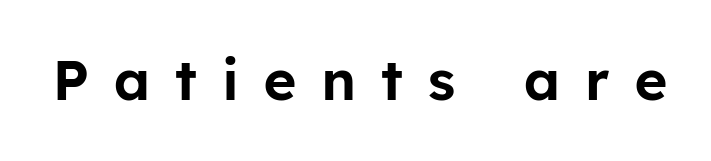
Q: Is the text italic (slanted)? A: No, it is upright.
Q: Is the typeface a serif or a sans-serif typeface? A: Sans-serif.
Q: Is the text underlined? A: No.
Q: Is the spacing between letters normal or unusually wide? A: Unusually wide.
Q: Width (condensed, normal, or wide)? A: Normal.
Q: Stroke contrast? A: Low.
Q: x-height? A: Medium.
Q: Monospaced? A: No.
